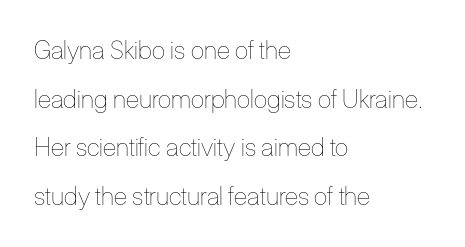
The image shows 25 px text type, upright; set left-aligned, loose line spacing (1.95x), normal letter spacing, not underlined.
